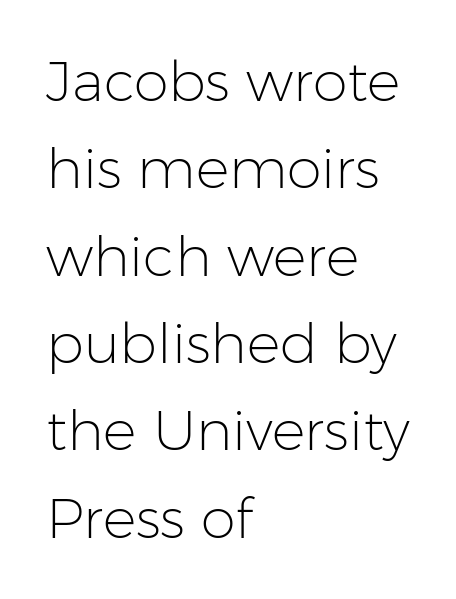
{"serif": "no", "italic": "no", "bold": "no", "weight": "light", "width": "normal", "stroke_contrast": "low", "x_height": "medium", "monospaced": "no", "underline": "no", "align": "left", "line_spacing": "normal", "line_spacing_ratio": 1.56, "letter_spacing": "normal", "letter_spacing_em": 0.0, "glyph_px": 56}
